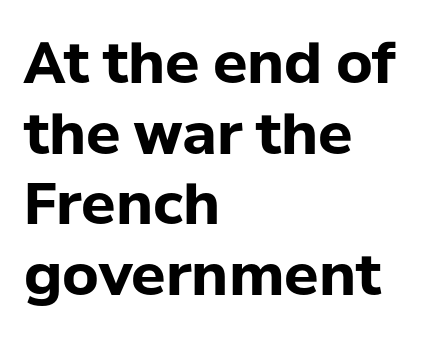
A clean baseline with only descenders dipping below it. The passage shown is typed in a proportional face where columns would drift. Does the type have serifs? No, each stem ends abruptly. Horizontal alignment here is leftward, the default for most running prose. It's the straight-up-and-down kind of type.
